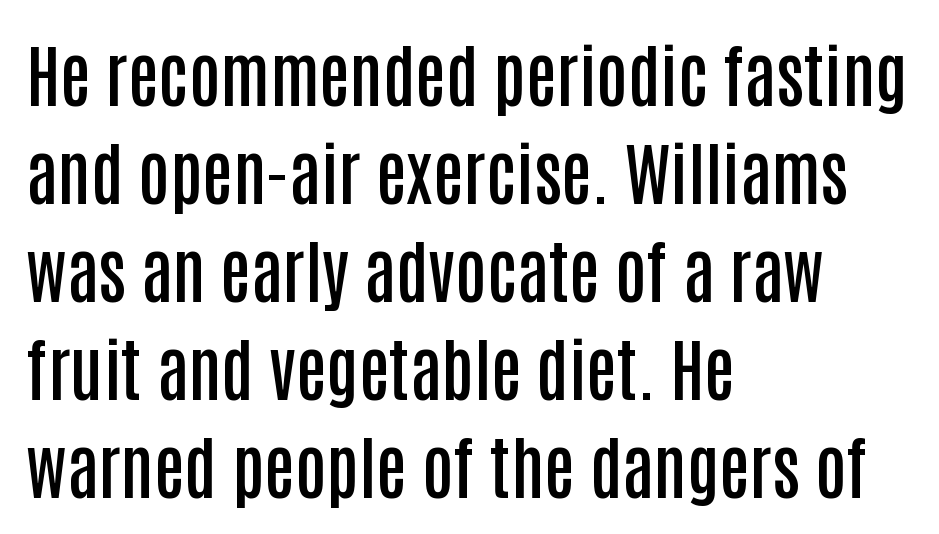
The image shows 69 px semibold, condensed sans-serif type, upright; set left-aligned, normal line spacing (1.42x), normal letter spacing, not underlined; low stroke contrast and a large x-height.
